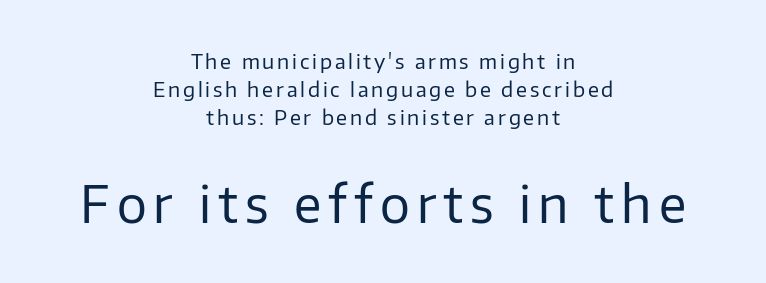
{"serif": "no", "italic": "no", "bold": "no", "weight": "regular", "width": "normal", "stroke_contrast": "low", "x_height": "medium", "monospaced": "no", "underline": "no", "align": "center", "line_spacing": "normal", "line_spacing_ratio": 1.39, "larger_block": "second", "size_ratio": 2.5, "glyph_px": 50}
